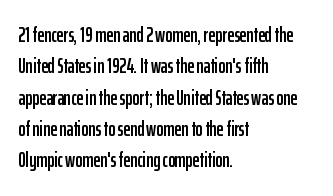
The compositor pushed each line to the left boundary. The designer left line spacing at the default. The rendering keeps characters at their native spacing. No italicization has been applied; the sample stays upright. Clear beneath every line of the passage.
